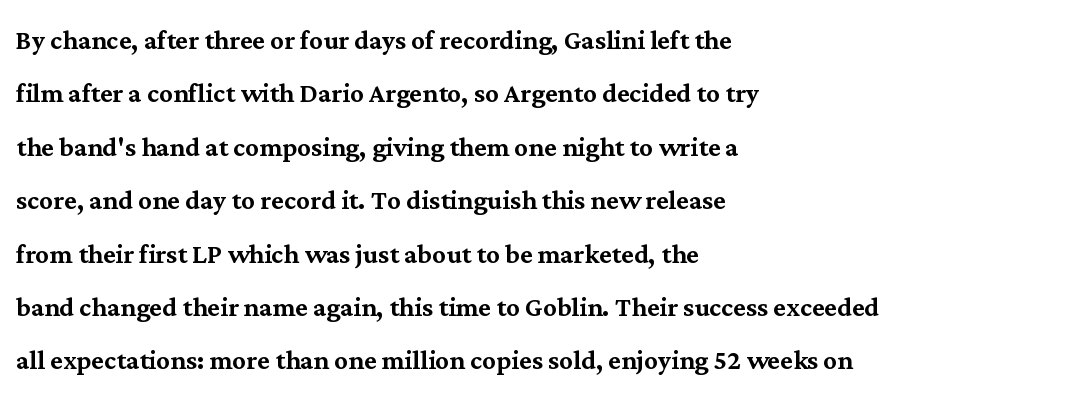
{"serif": "yes", "italic": "no", "width": "normal", "stroke_contrast": "medium", "x_height": "medium", "monospaced": "no", "underline": "no", "align": "left", "line_spacing": "normal", "line_spacing_ratio": 1.57, "letter_spacing": "normal", "letter_spacing_em": 0.0, "glyph_px": 34}
